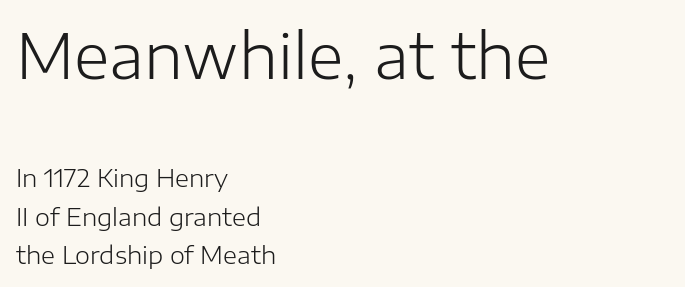
{"serif": "no", "italic": "no", "bold": "no", "weight": "light", "width": "normal", "stroke_contrast": "low", "x_height": "medium", "monospaced": "no", "underline": "no", "align": "left", "line_spacing": "normal", "line_spacing_ratio": 1.6, "letter_spacing": "normal", "letter_spacing_em": 0.0, "larger_block": "first", "size_ratio": 2.54, "glyph_px": 61}
